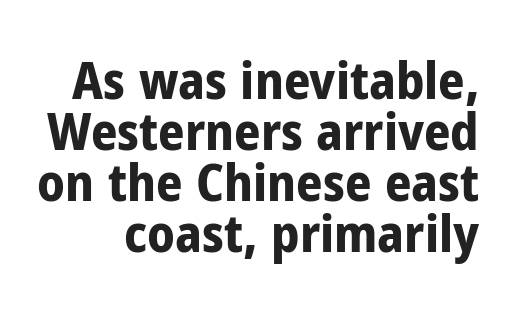
{"serif": "no", "italic": "no", "bold": "yes", "weight": "bold", "width": "condensed", "stroke_contrast": "low", "x_height": "medium", "monospaced": "no", "underline": "no", "line_spacing": "tight", "line_spacing_ratio": 0.98, "letter_spacing": "normal", "letter_spacing_em": 0.0, "glyph_px": 52}
